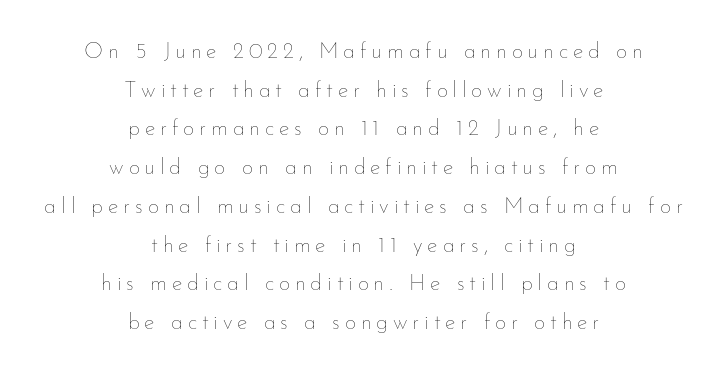
Q: Is the text bold? A: No.
Q: Is the text italic (slanted)? A: No, it is upright.
Q: Is the text underlined? A: No.
Q: How is the paragraph aligned? A: Centered.
Q: Is the spacing between letters normal or unusually wide? A: Unusually wide.
